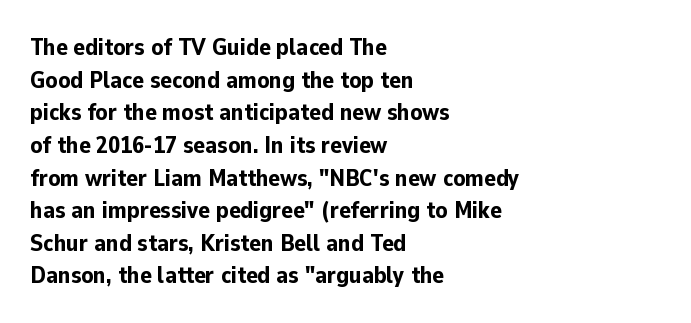
The rendering uses a moderate line-height, typical for paragraphs. The typography opts for an upright posture over an oblique one. Each word holds together tightly as a unit, with standard inter-letter gaps. Left-aligned paragraph, ragged on the right. The sample has been set heavy, in full bold. The string is rendered with underlining switched off.
